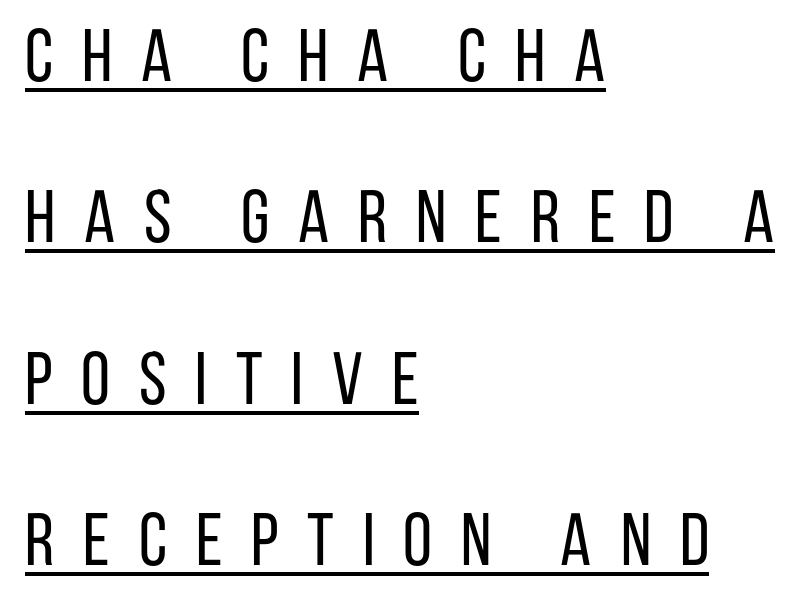
The image shows 74 px regular-weight, condensed sans-serif type, upright; set left-aligned, loose line spacing (2.18x), unusually wide letter spacing (+0.39 em), underlined; low stroke contrast and a large x-height.
